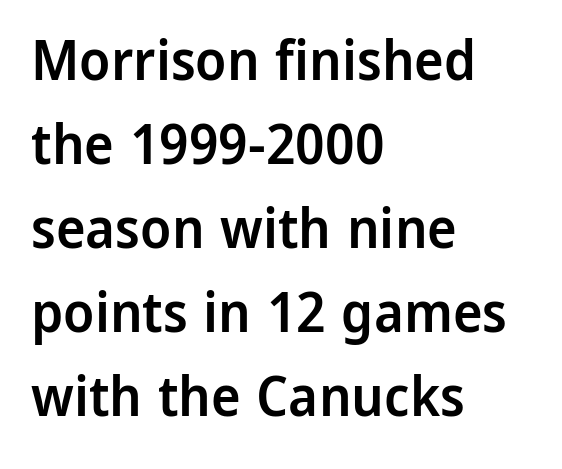
Q: Is the text bold? A: Semi-bold.
Q: Is the text italic (slanted)? A: No, it is upright.
Q: Is the typeface a serif or a sans-serif typeface? A: Sans-serif.
Q: Is the text underlined? A: No.
Q: How is the paragraph aligned? A: Left-aligned.
Q: Is the spacing between letters normal or unusually wide? A: Normal.
Q: Is the spacing between lines tight, normal or loose? A: Normal.
Q: Width (condensed, normal, or wide)? A: Normal.
Q: Stroke contrast? A: Low.
Q: x-height? A: Medium.
Q: Monospaced? A: No.
